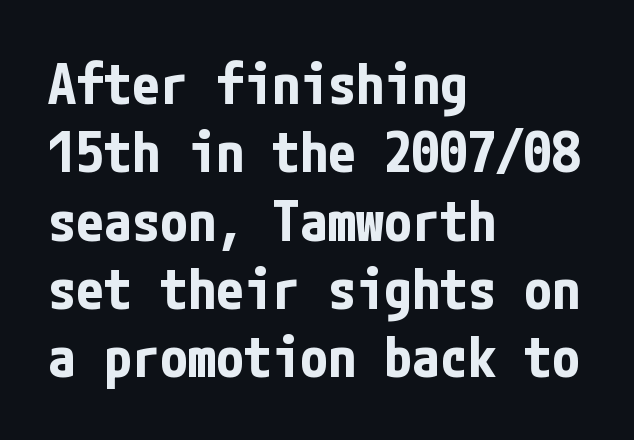
Thick stems and heavy bowls — unmistakably bold. Plain, unruled lines of type. Look at the bottom of the vertical strokes: they stop flat, with no serifs. These lines keep a tight, regular rhythm from letter to letter.
